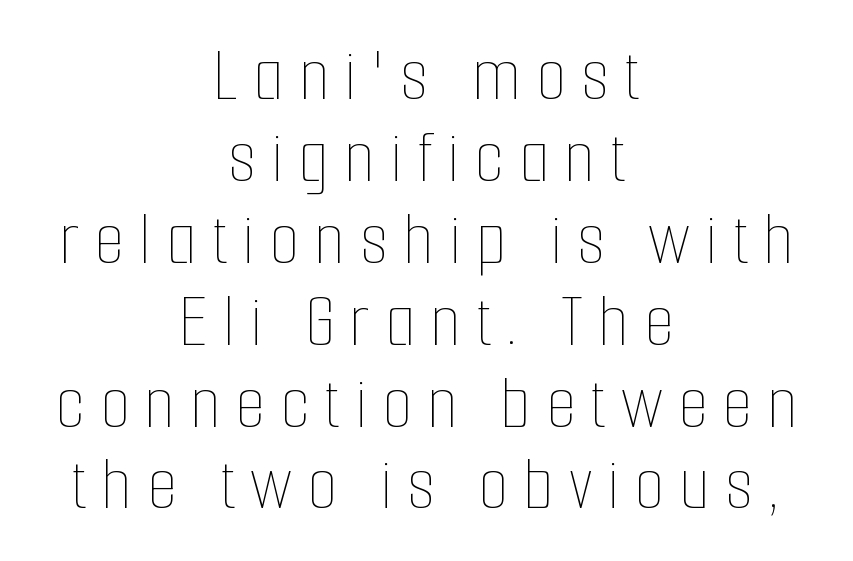
The image shows 78 px thin, condensed type, upright; set centered, tight line spacing (1.05x), not underlined; low stroke contrast and a medium x-height.
